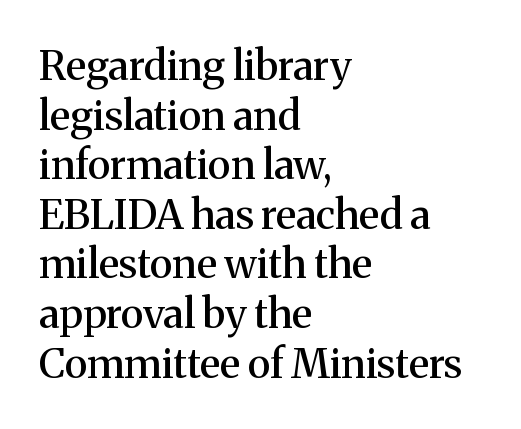
Every row of glyphs begins at an identical x-position on the left. Underlining? Definitely not there. Rendered with straight, roman letterforms. How are the letters spaced? Ordinarily, with no added tracking.
